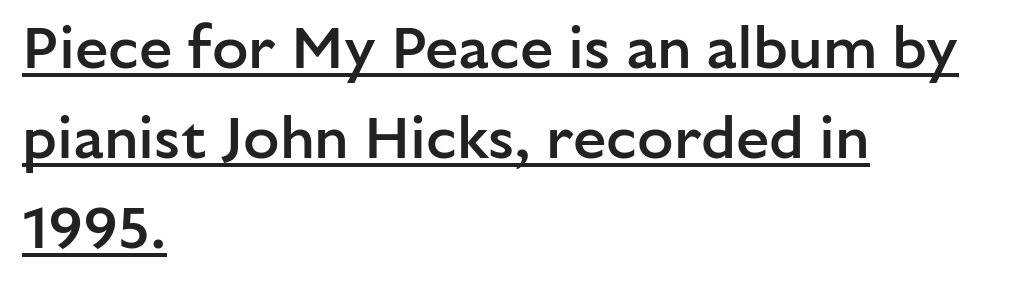
Firm but not heavy-handed strokes: this text is semibold. How would I describe the line gaps? Plain and ordinary. Underline: present. The rendering uses natural spacing where letterforms have individual widths. Visually the block forms a straight wall on the left and a jagged coastline on the right.
